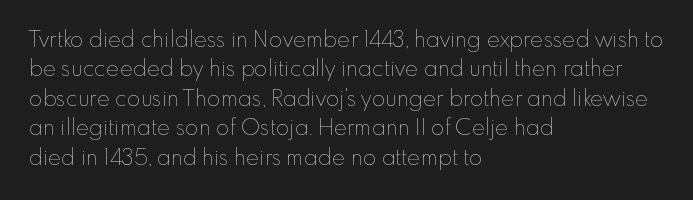
Bare-footed words on every line. Every stem runs plumb, perpendicular to the baseline. The typesetting does not lean heavy: it is not bold. Tracking value appears to be zero — textbook default spacing. The vertical gap from one line to the next is medium.
